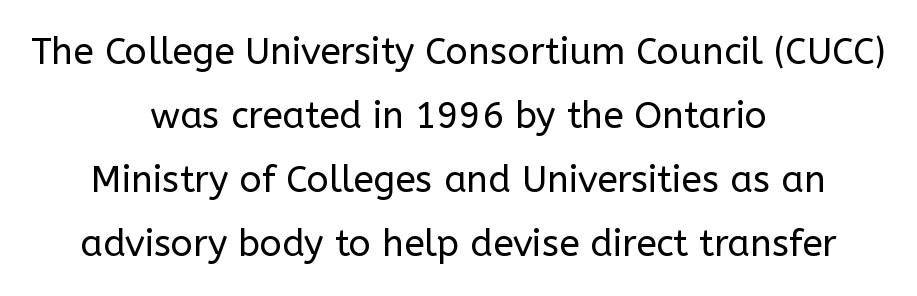
Check the space under the baseline: it is left empty. A roman cut, with each character standing at attention. Are there feet on the stems? There aren't — it's a sans. The passage shown is typed in a proportional face where columns would drift. Caption: face not bold, strokes unweighted.
